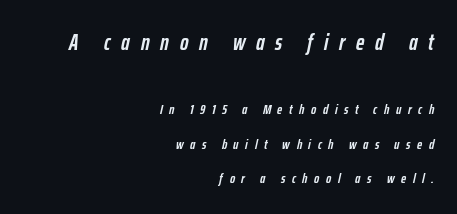
The image shows 23 px bold type, italic (leaning right); set right-aligned, loose line spacing (2.47x), unusually wide letter spacing (+0.47 em), not underlined; the first (top) block is 1.64x larger.
